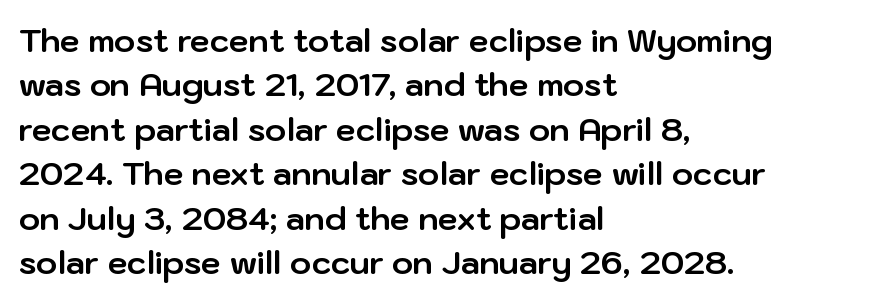
{"serif": "no", "italic": "no", "bold": "yes", "weight": "bold", "width": "normal", "stroke_contrast": "low", "x_height": "medium", "monospaced": "no", "underline": "no", "align": "left", "line_spacing": "normal", "line_spacing_ratio": 1.39, "letter_spacing": "normal", "letter_spacing_em": 0.0, "glyph_px": 32}
